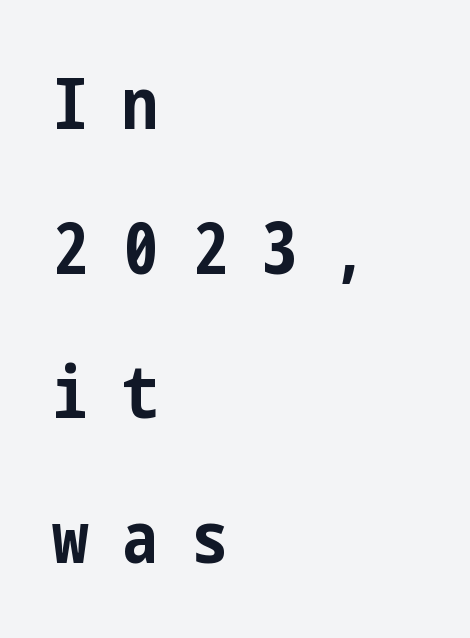
Q: Is the text bold? A: Yes.
Q: Is the text italic (slanted)? A: No, it is upright.
Q: Is the typeface a serif or a sans-serif typeface? A: Sans-serif.
Q: Is the text underlined? A: No.
Q: How is the paragraph aligned? A: Left-aligned.
Q: Is the spacing between letters normal or unusually wide? A: Unusually wide.
Q: Is the spacing between lines tight, normal or loose? A: Loose.
Q: Width (condensed, normal, or wide)? A: Condensed.
Q: Stroke contrast? A: Low.
Q: x-height? A: Medium.
